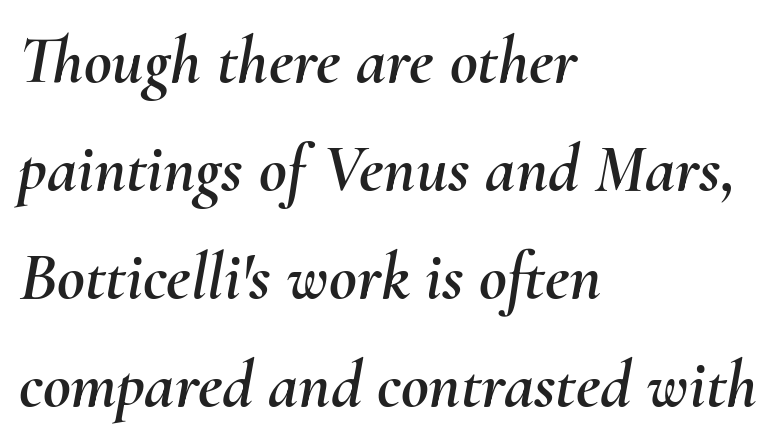
{"italic": "yes", "lean": "right", "slant_degrees": 10, "width": "normal", "stroke_contrast": "medium", "x_height": "small", "monospaced": "no", "underline": "no", "align": "left", "line_spacing": "normal", "line_spacing_ratio": 1.59, "letter_spacing": "normal", "letter_spacing_em": 0.0, "glyph_px": 68}
